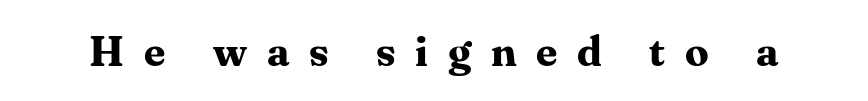
Does the weight exceed regular? Yes, all the way to bold. Any mark beneath the type? The region is blank. Posture: straight, roman, zero tilt. Typographically, this falls in the serif category. The face used here is proportionally spaced, like ordinary book or web type. Compared with typical body copy, the letter spacing here is much looser.
